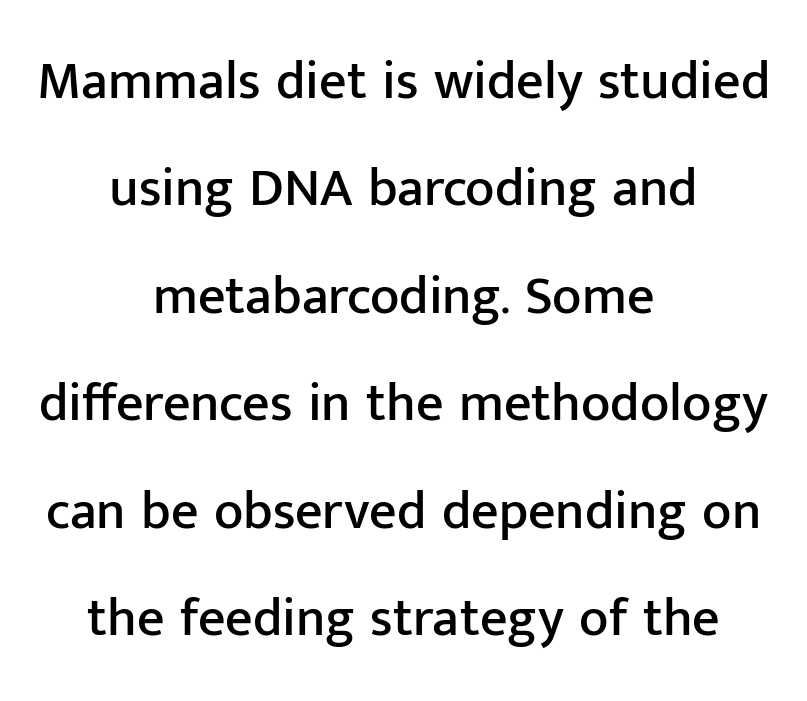
The image shows 54 px sans-serif type, upright; set centered, loose line spacing (1.99x), normal letter spacing, not underlined; low stroke contrast and a medium x-height.
